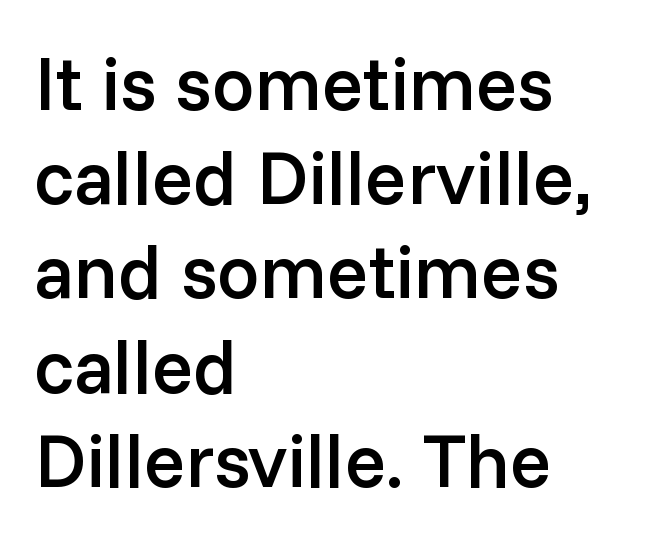
The image shows 76 px semibold sans-serif type, upright; set left-aligned, line spacing 1.24x, normal letter spacing, not underlined; low stroke contrast and a medium x-height.
